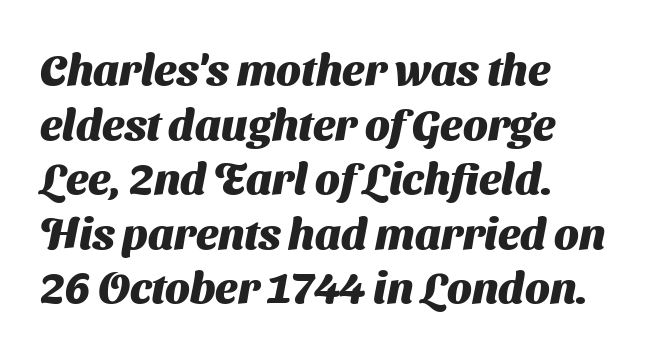
Q: Is the text bold? A: Yes.
Q: Is the typeface a serif or a sans-serif typeface? A: Sans-serif.
Q: Is the text underlined? A: No.
Q: How is the paragraph aligned? A: Left-aligned.
Q: Is the spacing between letters normal or unusually wide? A: Normal.
Q: Width (condensed, normal, or wide)? A: Normal.
Q: Stroke contrast? A: Medium.
Q: x-height? A: Medium.
Q: Monospaced? A: No.
